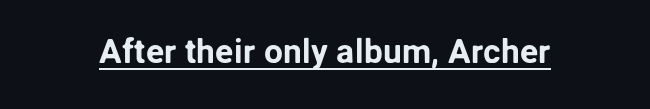
Q: Is the text italic (slanted)? A: No, it is upright.
Q: Is the typeface a serif or a sans-serif typeface? A: Sans-serif.
Q: Is the text underlined? A: Yes.
Q: Is the spacing between letters normal or unusually wide? A: Normal.
Q: Width (condensed, normal, or wide)? A: Normal.
Q: Stroke contrast? A: Low.
Q: x-height? A: Medium.
Q: Monospaced? A: No.
